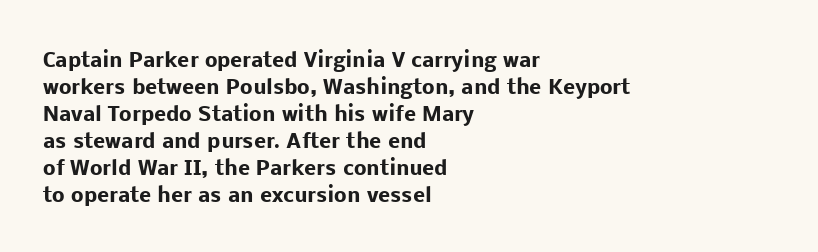
Q: Is the text bold? A: Yes.
Q: Is the text italic (slanted)? A: No, it is upright.
Q: Is the text underlined? A: No.
Q: How is the paragraph aligned? A: Left-aligned.
Q: Is the spacing between letters normal or unusually wide? A: Normal.
Q: Is the spacing between lines tight, normal or loose? A: Normal.
